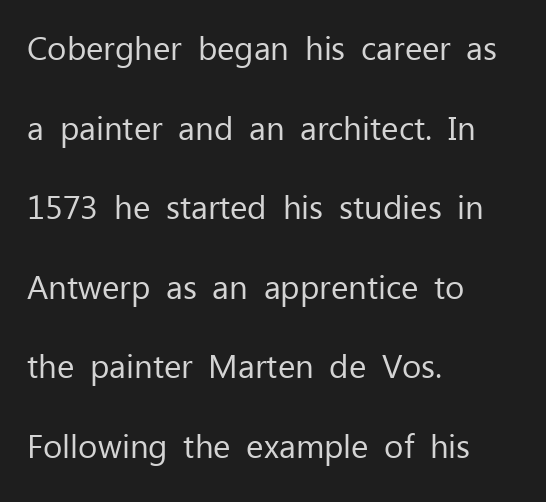
Q: Is the text bold? A: No.
Q: Is the text italic (slanted)? A: No, it is upright.
Q: Is the typeface a serif or a sans-serif typeface? A: Sans-serif.
Q: Is the text underlined? A: No.
Q: How is the paragraph aligned? A: Left-aligned.
Q: Is the spacing between letters normal or unusually wide? A: Normal.
Q: Is the spacing between lines tight, normal or loose? A: Loose.
Q: Width (condensed, normal, or wide)? A: Normal.
Q: Stroke contrast? A: Low.
Q: x-height? A: Medium.
Q: Monospaced? A: No.
